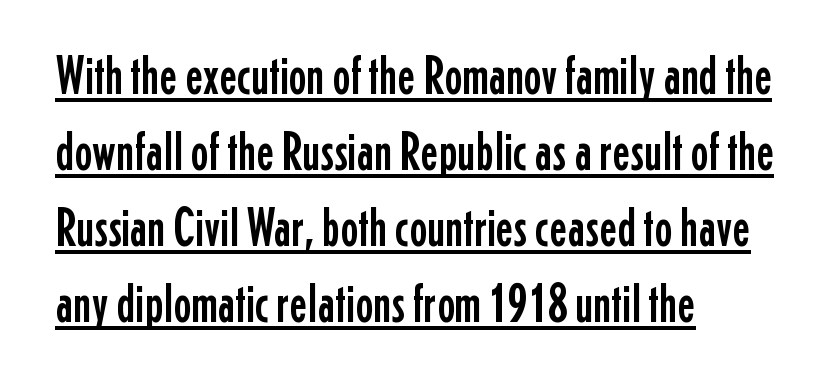
{"serif": "no", "italic": "no", "width": "condensed", "stroke_contrast": "low", "x_height": "medium", "monospaced": "no", "underline": "yes", "align": "left", "line_spacing": "normal", "line_spacing_ratio": 1.41, "letter_spacing": "normal", "letter_spacing_em": 0.0, "glyph_px": 54}
